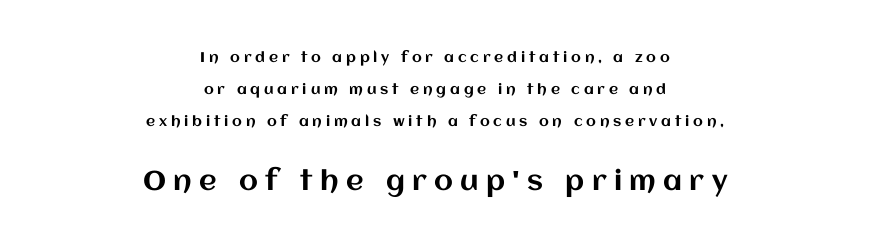
{"italic": "no", "underline": "no", "align": "center", "line_spacing": "loose", "line_spacing_ratio": 2.27, "letter_spacing": "wide", "letter_spacing_em": 0.27, "larger_block": "second", "size_ratio": 1.93, "glyph_px": 27}
